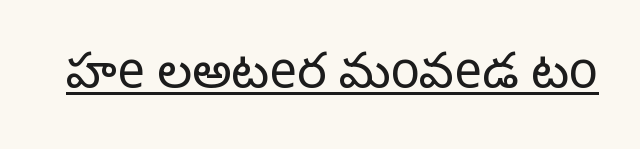
Q: Is the text bold? A: No.
Q: Is the text italic (slanted)? A: No, it is upright.
Q: Is the typeface a serif or a sans-serif typeface? A: Sans-serif.
Q: Is the text underlined? A: Yes.
Q: Is the spacing between letters normal or unusually wide? A: Normal.
Q: Width (condensed, normal, or wide)? A: Normal.
Q: Stroke contrast? A: Low.
Q: x-height? A: Medium.
Q: Monospaced? A: No.
